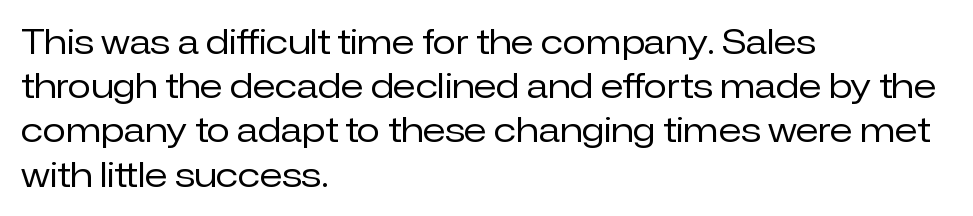
Q: Is the text bold? A: No.
Q: Is the text italic (slanted)? A: No, it is upright.
Q: Is the typeface a serif or a sans-serif typeface? A: Sans-serif.
Q: Is the text underlined? A: No.
Q: How is the paragraph aligned? A: Left-aligned.
Q: Is the spacing between letters normal or unusually wide? A: Normal.
Q: Is the spacing between lines tight, normal or loose? A: Normal.
Q: Width (condensed, normal, or wide)? A: Normal.
Q: Stroke contrast? A: Low.
Q: x-height? A: Medium.
Q: Monospaced? A: No.
